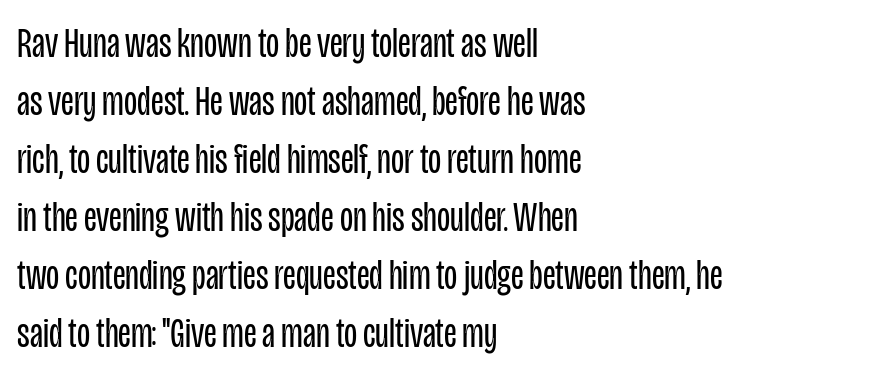
Q: Is the text bold? A: No.
Q: Is the text italic (slanted)? A: No, it is upright.
Q: Is the typeface a serif or a sans-serif typeface? A: Sans-serif.
Q: Is the text underlined? A: No.
Q: How is the paragraph aligned? A: Left-aligned.
Q: Is the spacing between letters normal or unusually wide? A: Normal.
Q: Is the spacing between lines tight, normal or loose? A: Normal.
Q: Width (condensed, normal, or wide)? A: Condensed.
Q: Stroke contrast? A: Low.
Q: x-height? A: Large.
Q: Monospaced? A: No.
